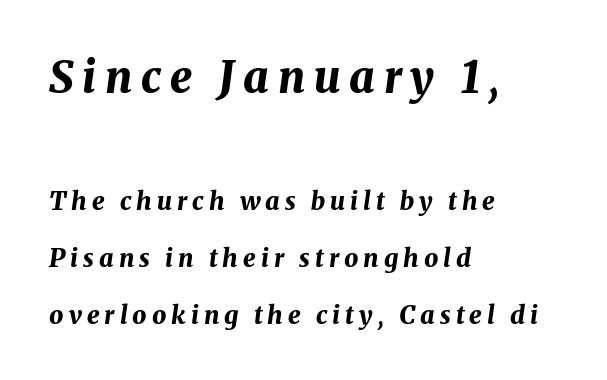
Tall strokes in this sample are angled rather than plumb. Anything drawn beneath the words? Only blank space. Typographic density is high because the face is bold. You could only call the tracking loose — the letters float apart.
